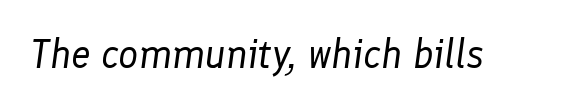
The letters advance in unequal steps, a hallmark of proportional type. Think standard paragraph weight, or any step lighter than that. What stands out about the letter spacing? Nothing — it is the standard amount. The specimen omits any rule beneath the text block's lines. These lines were composed using italics.
